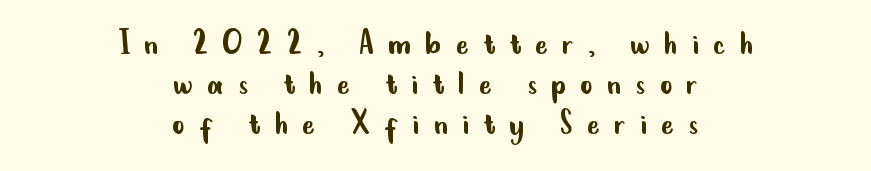
Does the type have serifs? No, each stem ends abruptly. Every row of glyphs is offset so its center matches the block's center. The rendering uses a small line-height, squeezing the rows. Stroke thickness stays within the range of a standard reading face or lighter.
